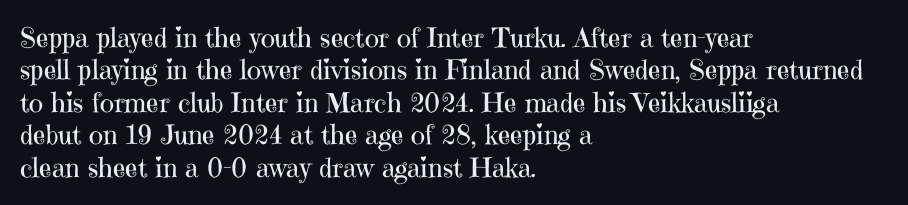
The image shows 27 px text type, upright; set left-aligned, line spacing 1.2x, normal letter spacing, not underlined.
